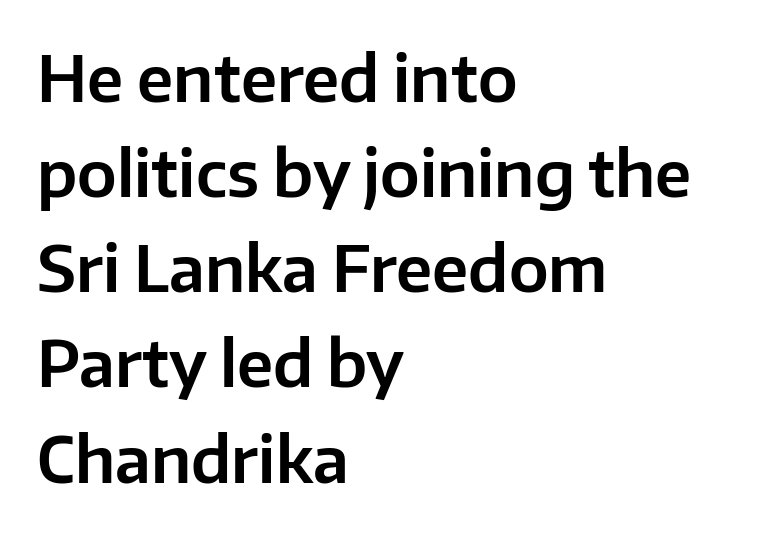
{"serif": "no", "italic": "no", "width": "normal", "stroke_contrast": "low", "x_height": "medium", "monospaced": "no", "underline": "no", "align": "left", "line_spacing": "normal", "line_spacing_ratio": 1.51, "letter_spacing": "normal", "letter_spacing_em": 0.0, "glyph_px": 63}
